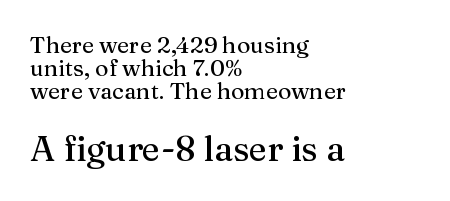
{"serif": "yes", "italic": "no", "width": "normal", "stroke_contrast": "medium", "x_height": "medium", "monospaced": "no", "underline": "no", "align": "left", "line_spacing": "tight", "line_spacing_ratio": 0.99, "letter_spacing": "normal", "letter_spacing_em": 0.0, "larger_block": "second", "size_ratio": 1.52, "glyph_px": 35}
